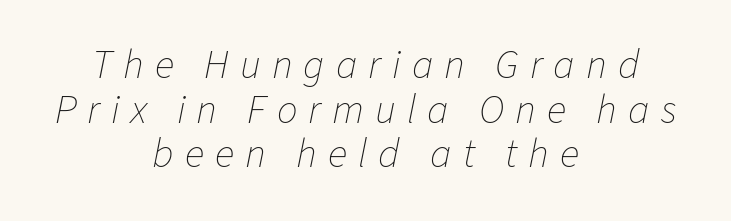
Q: Is the text bold? A: No.
Q: Is the text italic (slanted)? A: Yes, it leans right by about 11 degrees.
Q: Is the text underlined? A: No.
Q: How is the paragraph aligned? A: Centered.
Q: Is the spacing between letters normal or unusually wide? A: Unusually wide.
Q: Is the spacing between lines tight, normal or loose? A: Tight.
Q: Width (condensed, normal, or wide)? A: Normal.
Q: Stroke contrast? A: Low.
Q: x-height? A: Medium.
Q: Monospaced? A: No.
